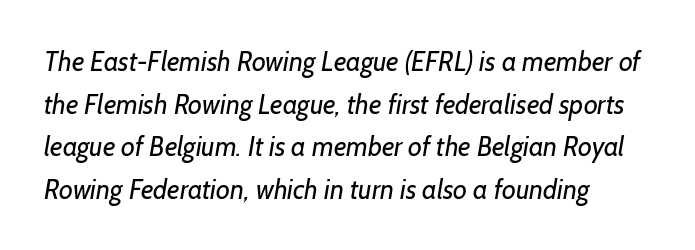
{"bold": "no", "underline": "no", "align": "left", "line_spacing": "normal", "line_spacing_ratio": 1.58, "letter_spacing": "normal", "letter_spacing_em": 0.0, "glyph_px": 27}
